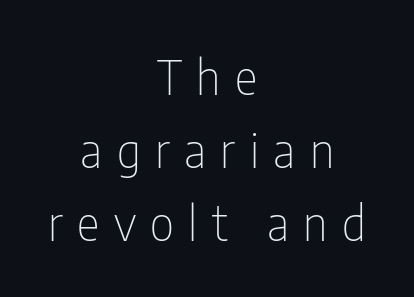
The image shows 48 px thin, condensed sans-serif type, upright; set centered, normal line spacing (1.52x), unusually wide letter spacing (+0.3 em), not underlined; low stroke contrast and a medium x-height.
